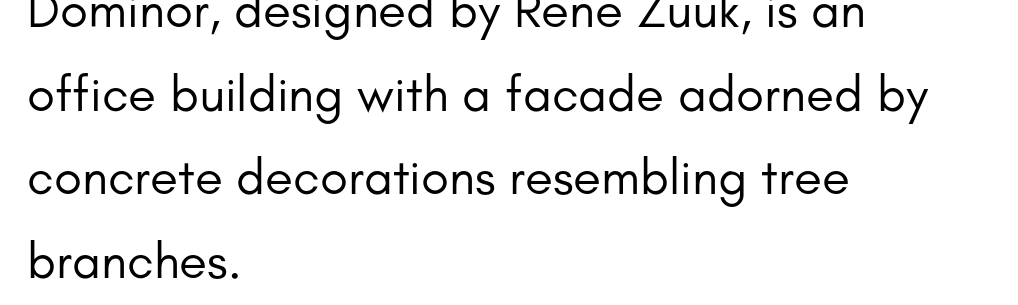
Upright lettering throughout. Glance below the letters and you will spot only blank space. If you drew a ruler down the left edge, every line would touch it. There is no visible air inserted between adjacent glyphs. Baseline-to-baseline distance is the conventional proportion of letter height.
